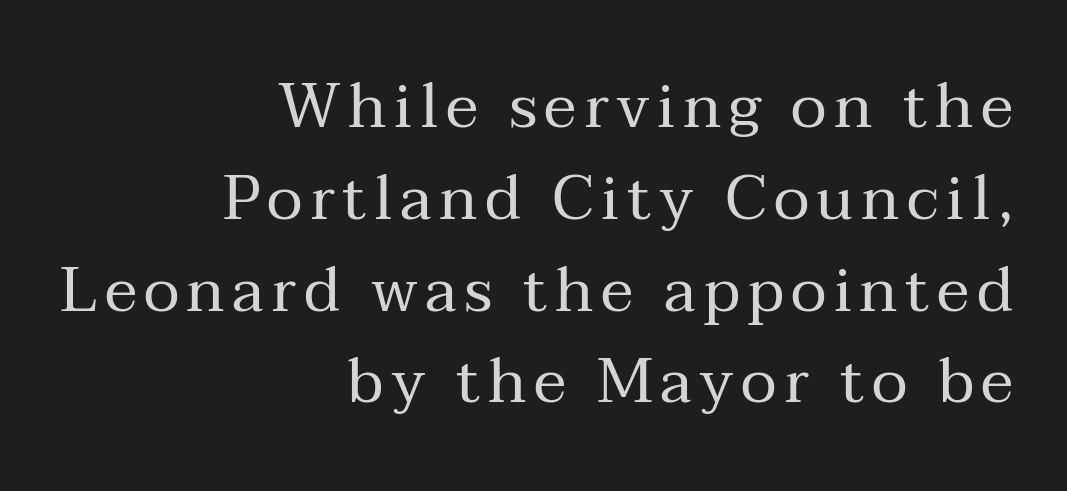
Q: Is the text bold? A: No.
Q: Is the text italic (slanted)? A: No, it is upright.
Q: Is the typeface a serif or a sans-serif typeface? A: Serif.
Q: Is the text underlined? A: No.
Q: How is the paragraph aligned? A: Right-aligned.
Q: Is the spacing between lines tight, normal or loose? A: Normal.
Q: Width (condensed, normal, or wide)? A: Normal.
Q: Stroke contrast? A: Medium.
Q: x-height? A: Medium.
Q: Monospaced? A: No.
